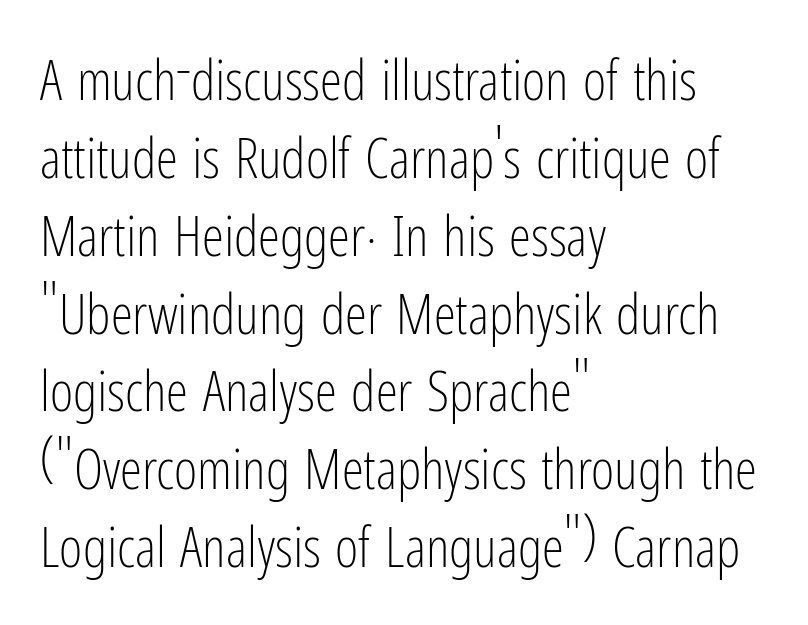
{"serif": "no", "italic": "no", "bold": "no", "weight": "light", "width": "condensed", "stroke_contrast": "low", "x_height": "medium", "monospaced": "no", "underline": "no", "align": "left", "line_spacing": "normal", "line_spacing_ratio": 1.39, "letter_spacing": "normal", "letter_spacing_em": 0.0, "glyph_px": 56}
